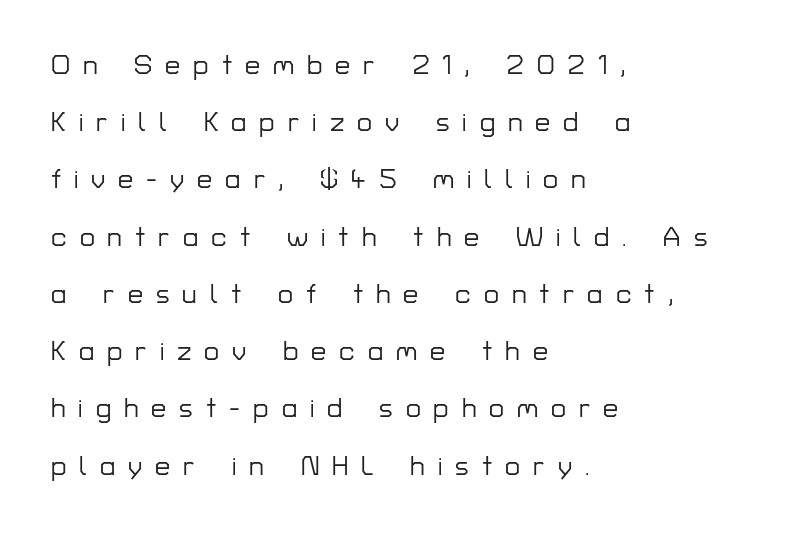
Upright lettering throughout. Compared with a centered layout, this one pins lines to the left instead. Check under the words: just untouched page. These lines stand farther apart than default settings would place them. The letters are spread apart with noticeably loose tracking.
